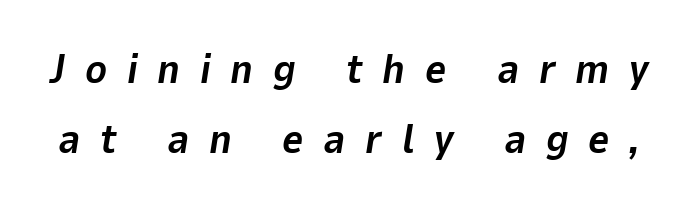
{"italic": "yes", "lean": "right", "slant_degrees": 9, "bold": "yes", "weight": "bold", "width": "normal", "stroke_contrast": "low", "x_height": "medium", "monospaced": "no", "underline": "no", "line_spacing_ratio": 1.71, "letter_spacing": "wide", "letter_spacing_em": 0.48, "glyph_px": 41}
